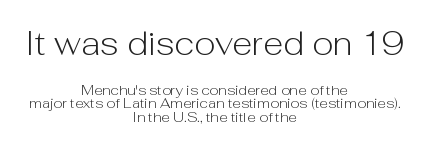
Characters follow at the spacing the type designer built in. Stroke terminals: plain, sans-serif. The weight would be labelled regular, book, light, or lighter still. Decoration check: the copy has no underline. You could barely slide anything between these rows.
